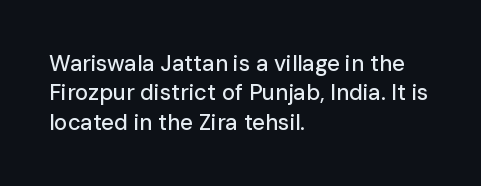
Q: Is the text italic (slanted)? A: No, it is upright.
Q: Is the text underlined? A: No.
Q: How is the paragraph aligned? A: Left-aligned.
Q: Is the spacing between letters normal or unusually wide? A: Normal.
Q: Is the spacing between lines tight, normal or loose? A: Normal.
